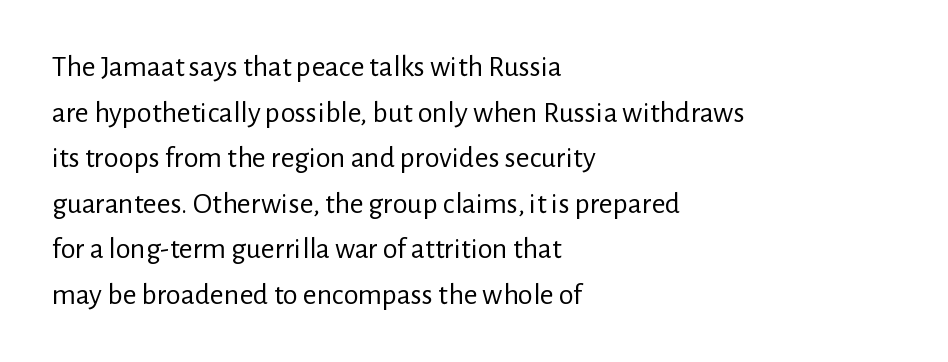
{"serif": "no", "italic": "no", "bold": "no", "weight": "regular", "width": "normal", "stroke_contrast": "low", "x_height": "medium", "monospaced": "no", "underline": "no", "align": "left", "line_spacing": "normal", "line_spacing_ratio": 1.52, "letter_spacing": "normal", "letter_spacing_em": 0.0, "glyph_px": 30}
